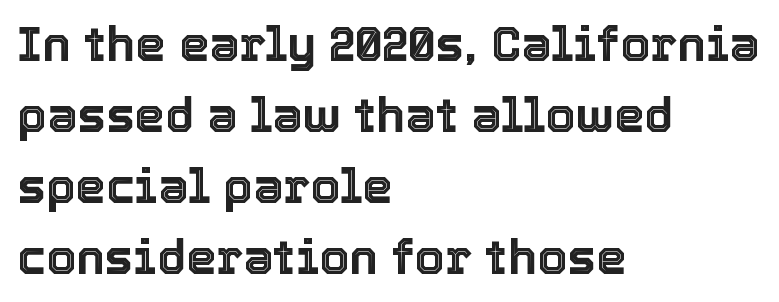
{"italic": "no", "width": "normal", "x_height": "medium", "monospaced": "no", "underline": "no", "align": "left", "line_spacing": "normal", "line_spacing_ratio": 1.48, "letter_spacing": "normal", "letter_spacing_em": 0.0, "glyph_px": 48}
